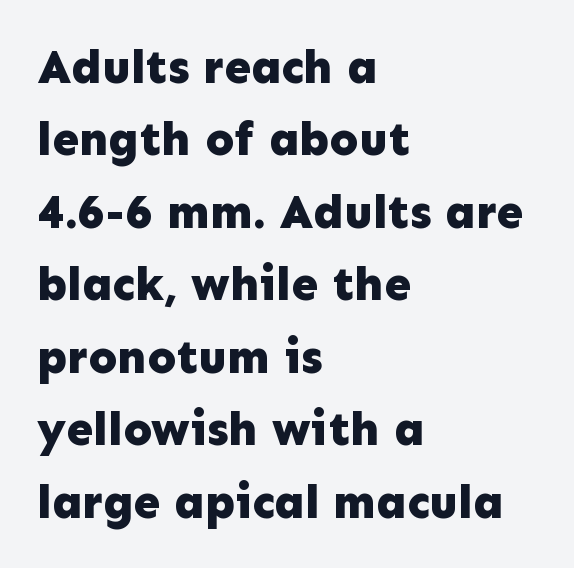
{"serif": "no", "italic": "no", "bold": "yes", "weight": "bold", "width": "normal", "stroke_contrast": "low", "x_height": "medium", "monospaced": "no", "underline": "no", "align": "left", "line_spacing": "normal", "line_spacing_ratio": 1.51, "letter_spacing": "normal", "letter_spacing_em": 0.0, "glyph_px": 48}
